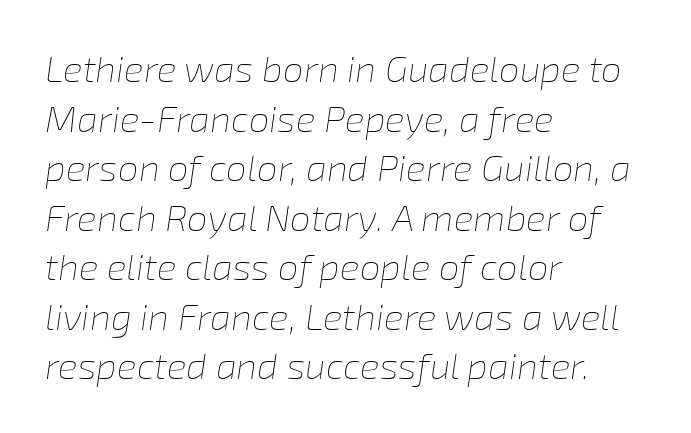
{"italic": "yes", "lean": "right", "slant_degrees": 8, "bold": "no", "weight": "thin", "width": "normal", "stroke_contrast": "low", "x_height": "medium", "monospaced": "no", "underline": "no", "align": "left", "line_spacing": "normal", "line_spacing_ratio": 1.34, "letter_spacing": "normal", "letter_spacing_em": 0.0, "glyph_px": 37}
